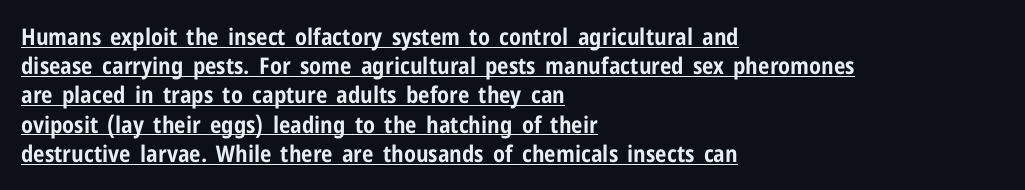
Compared with a centered layout, this one pins lines to the left instead. Caption: standard tracking, unaltered. The glyphs are accompanied by a horizontal stroke just below them. The letters stand straight up with perfectly vertical stems. Rows of type keep a routine distance in the vertical direction.
